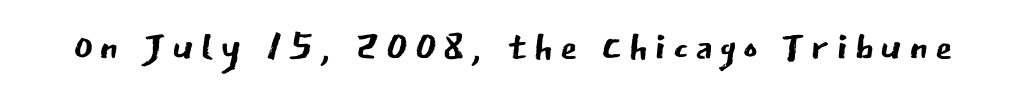
Q: Is the text bold? A: No.
Q: Is the text italic (slanted)? A: No, it is upright.
Q: Is the typeface a serif or a sans-serif typeface? A: Sans-serif.
Q: Is the text underlined? A: No.
Q: Width (condensed, normal, or wide)? A: Normal.
Q: Stroke contrast? A: Low.
Q: x-height? A: Medium.
Q: Monospaced? A: No.
